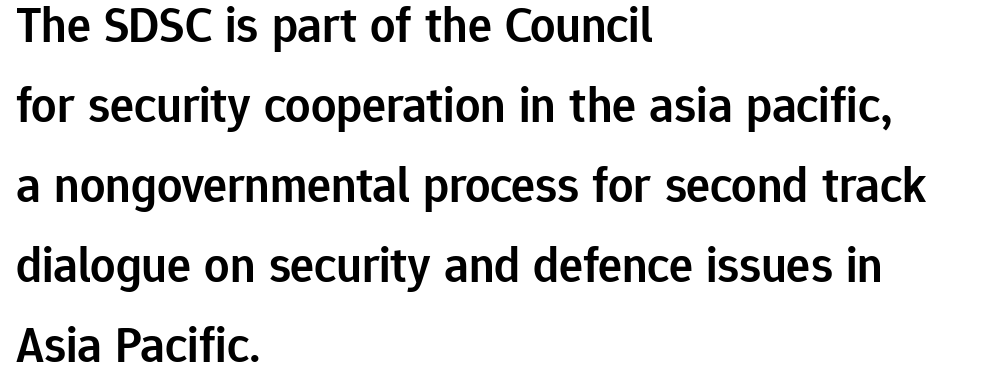
Q: Is the text bold? A: Semi-bold.
Q: Is the text italic (slanted)? A: No, it is upright.
Q: Is the typeface a serif or a sans-serif typeface? A: Sans-serif.
Q: Is the text underlined? A: No.
Q: How is the paragraph aligned? A: Left-aligned.
Q: Is the spacing between letters normal or unusually wide? A: Normal.
Q: Is the spacing between lines tight, normal or loose? A: Normal.
Q: Width (condensed, normal, or wide)? A: Normal.
Q: Stroke contrast? A: Low.
Q: x-height? A: Medium.
Q: Monospaced? A: No.
